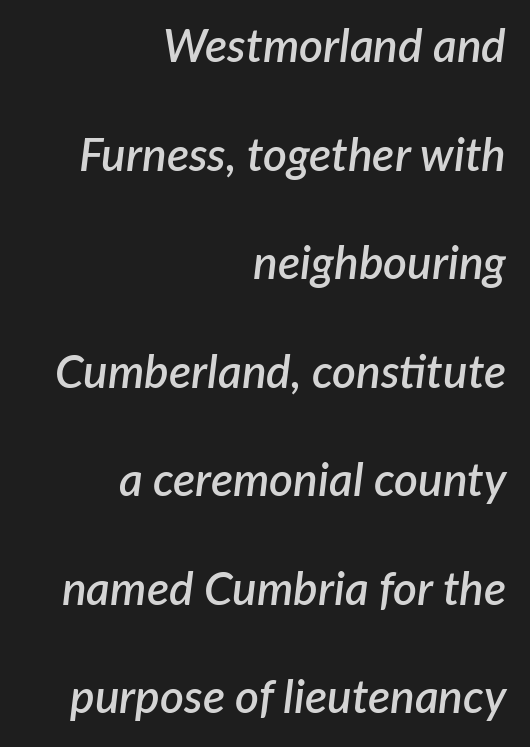
Q: Is the text bold? A: Semi-bold.
Q: Is the text italic (slanted)? A: Yes, it leans right by about 7 degrees.
Q: Is the text underlined? A: No.
Q: How is the paragraph aligned? A: Right-aligned.
Q: Is the spacing between letters normal or unusually wide? A: Normal.
Q: Is the spacing between lines tight, normal or loose? A: Loose.
Q: Width (condensed, normal, or wide)? A: Normal.
Q: Stroke contrast? A: Low.
Q: x-height? A: Medium.
Q: Monospaced? A: No.
